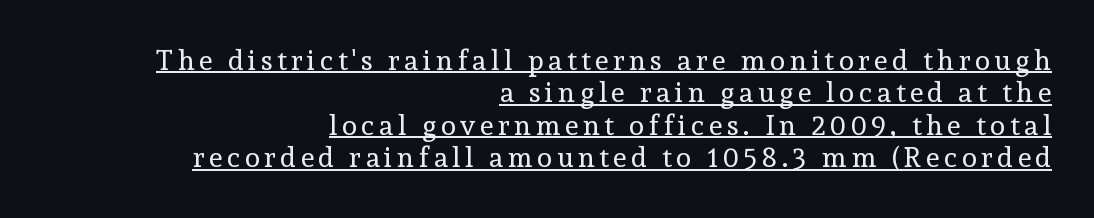
Q: Is the text bold? A: No.
Q: Is the text italic (slanted)? A: No, it is upright.
Q: Is the typeface a serif or a sans-serif typeface? A: Serif.
Q: Is the text underlined? A: Yes.
Q: How is the paragraph aligned? A: Right-aligned.
Q: Width (condensed, normal, or wide)? A: Normal.
Q: x-height? A: Medium.
Q: Monospaced? A: No.
